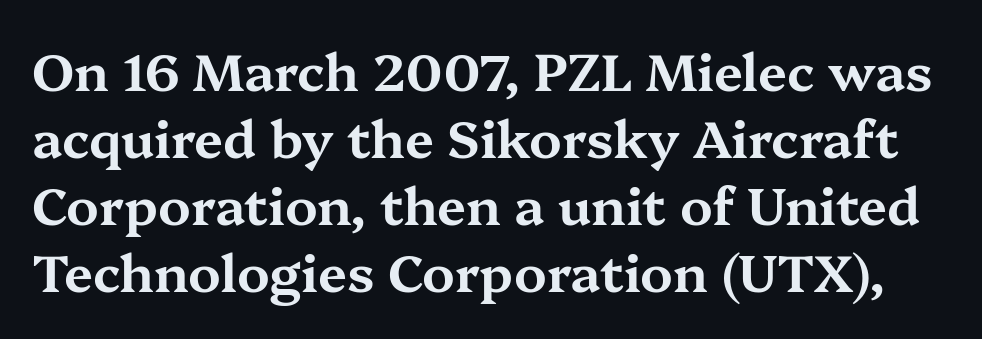
The image shows 52 px wide serif type, upright; set normal line spacing (1.29x), normal letter spacing, not underlined; medium stroke contrast and a medium x-height.
